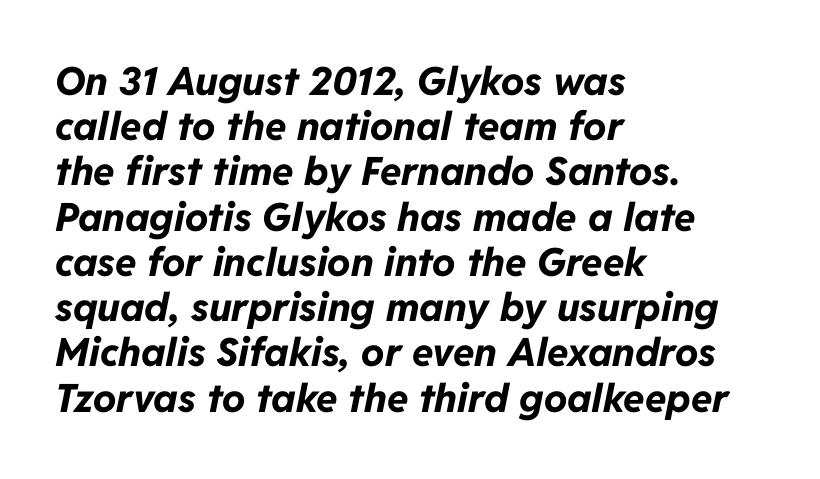
{"italic": "yes", "lean": "right", "slant_degrees": 11, "bold": "yes", "weight": "bold", "width": "normal", "stroke_contrast": "low", "x_height": "medium", "monospaced": "no", "underline": "no", "align": "left", "line_spacing_ratio": 1.16, "letter_spacing": "normal", "letter_spacing_em": 0.0, "glyph_px": 39}
